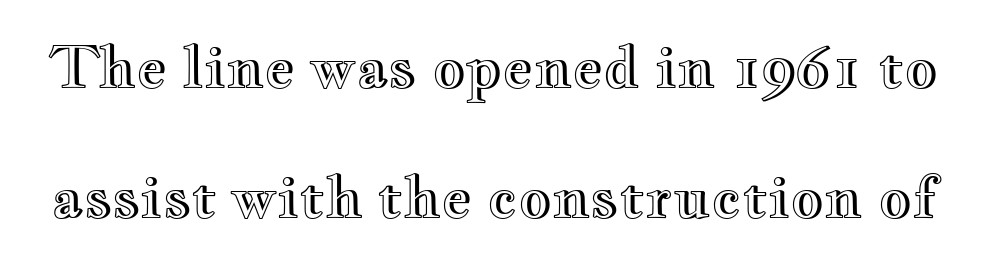
The image shows 58 px wide type, upright; set loose line spacing (2.25x), normal letter spacing, not underlined; a small x-height.
